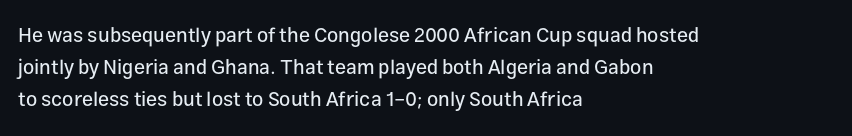
The letterforms sit shoulder to shoulder at normal distance. Ordinary non-slanted type is in use. All the whitespace from short lines collects on the right. The space between consecutive lines is moderate. The area under the type is left untouched.
